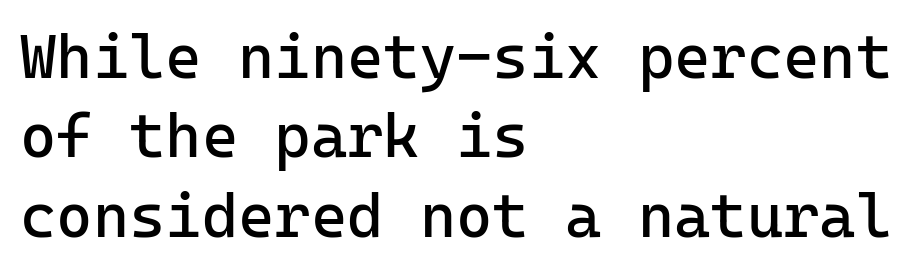
The image shows 62 px regular-weight sans-serif type, upright, monospaced; set left-aligned, normal line spacing (1.28x), normal letter spacing, not underlined; low stroke contrast and a medium x-height.
